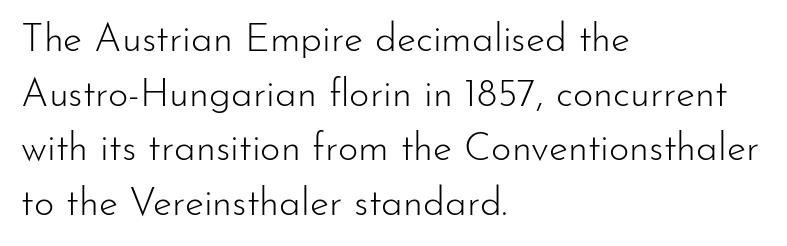
Q: Is the text bold? A: No.
Q: Is the text italic (slanted)? A: No, it is upright.
Q: Is the typeface a serif or a sans-serif typeface? A: Sans-serif.
Q: Is the text underlined? A: No.
Q: How is the paragraph aligned? A: Left-aligned.
Q: Is the spacing between letters normal or unusually wide? A: Normal.
Q: Is the spacing between lines tight, normal or loose? A: Normal.
Q: Width (condensed, normal, or wide)? A: Normal.
Q: Stroke contrast? A: Low.
Q: x-height? A: Small.
Q: Monospaced? A: No.
